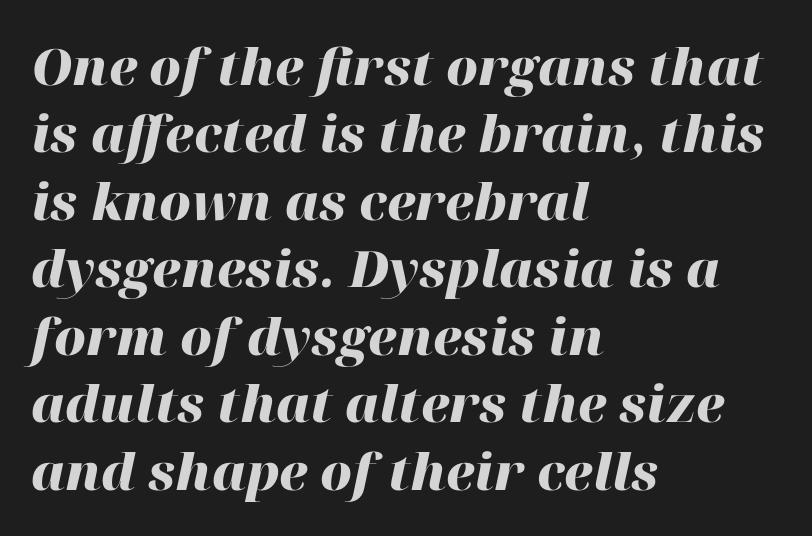
The image shows 50 px heavy type, italic (leaning right); set left-aligned, normal line spacing (1.35x), normal letter spacing, not underlined; high stroke contrast and a medium x-height.
